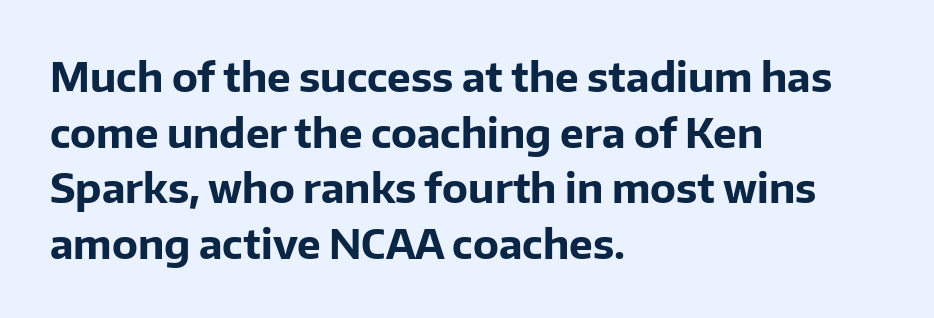
Q: Is the text bold? A: Yes.
Q: Is the text italic (slanted)? A: No, it is upright.
Q: Is the typeface a serif or a sans-serif typeface? A: Sans-serif.
Q: Is the text underlined? A: No.
Q: How is the paragraph aligned? A: Left-aligned.
Q: Is the spacing between letters normal or unusually wide? A: Normal.
Q: Is the spacing between lines tight, normal or loose? A: Normal.
Q: Width (condensed, normal, or wide)? A: Normal.
Q: Stroke contrast? A: Low.
Q: x-height? A: Medium.
Q: Monospaced? A: No.
